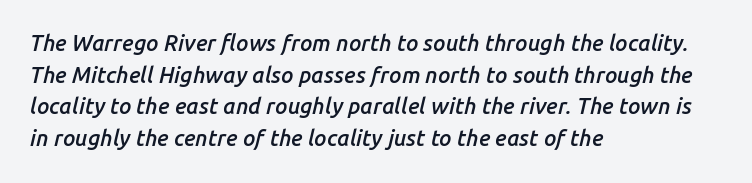
Q: Is the text bold? A: Semi-bold.
Q: Is the text italic (slanted)? A: Yes, it leans right by about 14 degrees.
Q: Is the text underlined? A: No.
Q: How is the paragraph aligned? A: Left-aligned.
Q: Is the spacing between letters normal or unusually wide? A: Normal.
Q: Is the spacing between lines tight, normal or loose? A: Normal.
